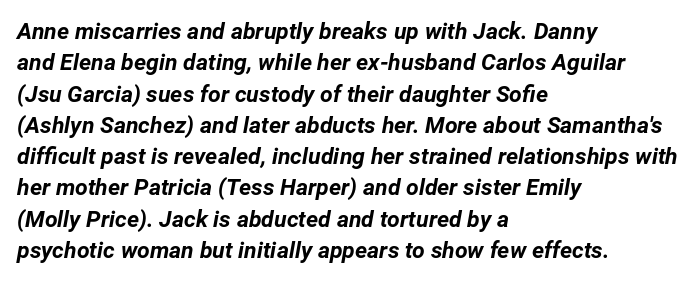
The horizontal fit of the characters is conventional and even. This is heavy type, rendered in bold. This rendering uses left alignment, leaving the right contour irregular. The string is rendered with underlining switched off. Regular leading. The font's italic variant was chosen for this text.
